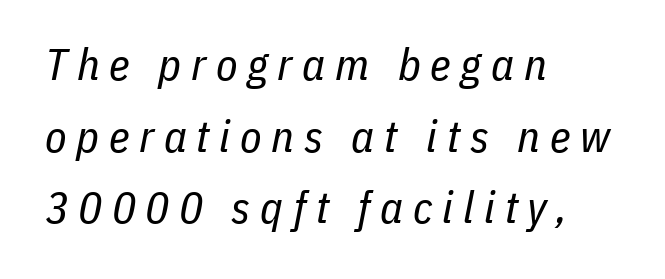
No heavy texture on the line: the type isn't bold. Italic: yes, the glyphs are oblique. Where is the straight margin? On the left. What's the leading like? Ordinary, nothing unusual. This sample has the flowing, uneven cadence of proportional lettering. Display-style spreading of the glyphs; the letterfit is very open.
